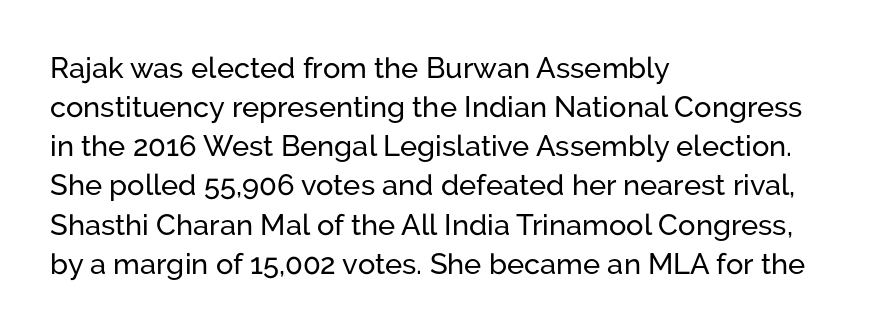
{"serif": "no", "italic": "no", "width": "normal", "stroke_contrast": "low", "x_height": "medium", "monospaced": "no", "underline": "no", "align": "left", "line_spacing": "normal", "line_spacing_ratio": 1.35, "letter_spacing": "normal", "letter_spacing_em": 0.0, "glyph_px": 29}
